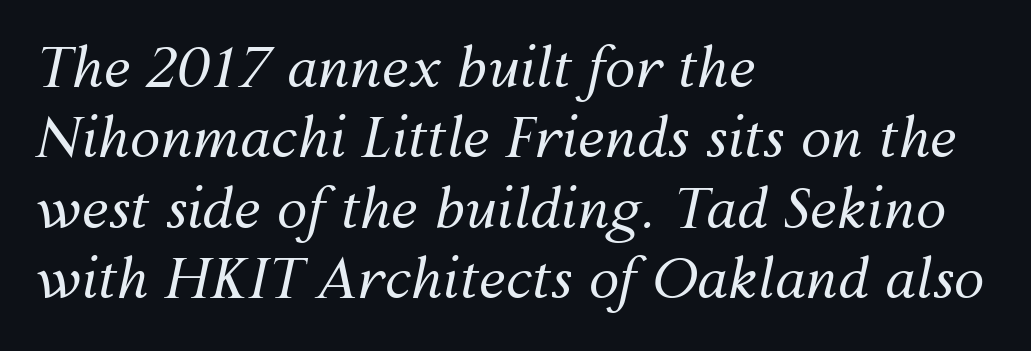
Q: Is the text bold? A: No.
Q: Is the text italic (slanted)? A: Yes, it leans right by about 12 degrees.
Q: Is the text underlined? A: No.
Q: How is the paragraph aligned? A: Left-aligned.
Q: Is the spacing between letters normal or unusually wide? A: Normal.
Q: Is the spacing between lines tight, normal or loose? A: Normal.
Q: Width (condensed, normal, or wide)? A: Normal.
Q: Stroke contrast? A: Medium.
Q: x-height? A: Medium.
Q: Monospaced? A: No.
